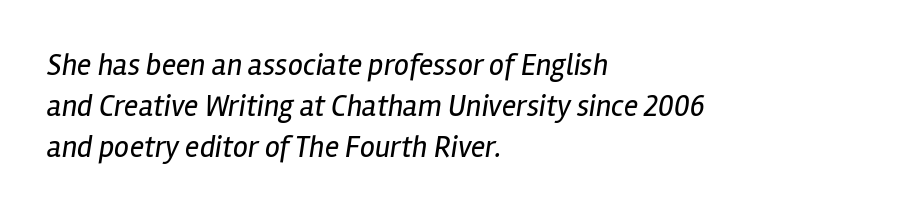
Q: Is the text bold? A: No.
Q: Is the text italic (slanted)? A: Yes, it leans right by about 12 degrees.
Q: Is the text underlined? A: No.
Q: How is the paragraph aligned? A: Left-aligned.
Q: Is the spacing between letters normal or unusually wide? A: Normal.
Q: Is the spacing between lines tight, normal or loose? A: Normal.
Q: Width (condensed, normal, or wide)? A: Condensed.
Q: Stroke contrast? A: Low.
Q: x-height? A: Medium.
Q: Monospaced? A: No.
